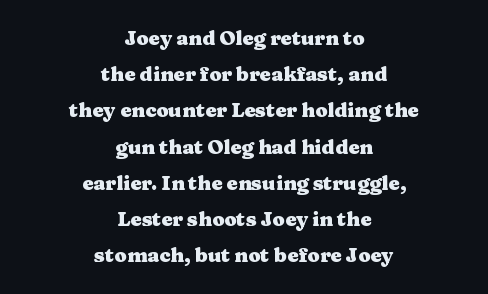
The image shows 20 px bold type, upright; set centered, line spacing 1.81x, normal letter spacing, not underlined.
